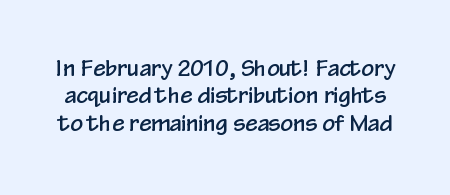
The line texture is even and compact thanks to regular tracking. This block has exactly the height ordinary leading produces. Italic? Not at all — the glyphs are vertical. Underlining? Definitely not there.
